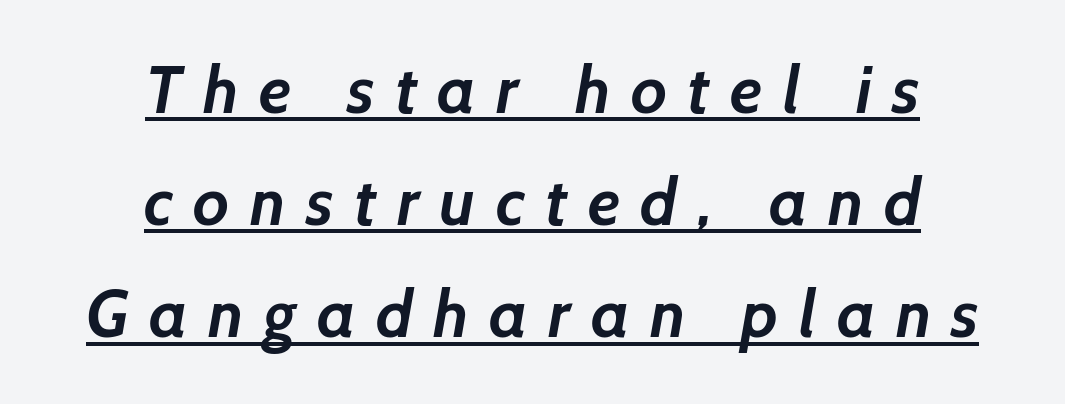
Q: Is the text bold? A: Yes.
Q: Is the typeface a serif or a sans-serif typeface? A: Sans-serif.
Q: Is the text underlined? A: Yes.
Q: How is the paragraph aligned? A: Centered.
Q: Is the spacing between letters normal or unusually wide? A: Unusually wide.
Q: Is the spacing between lines tight, normal or loose? A: Normal.
Q: Width (condensed, normal, or wide)? A: Normal.
Q: Stroke contrast? A: Low.
Q: x-height? A: Medium.
Q: Monospaced? A: No.
